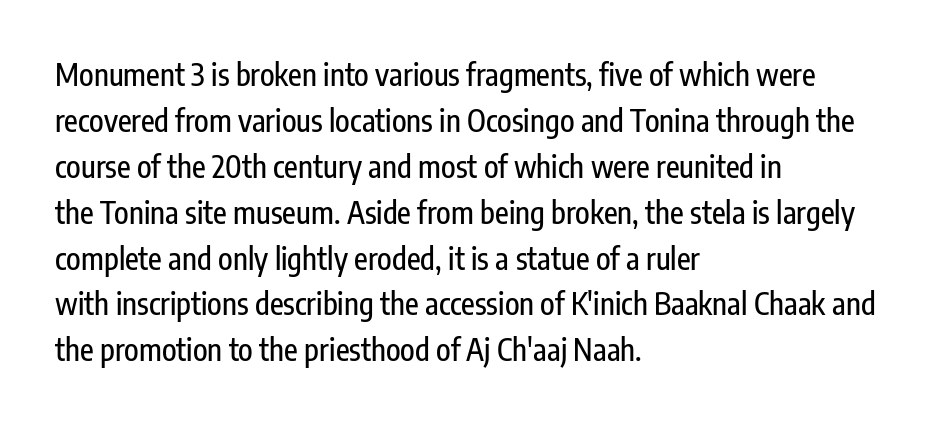
Do the characters align in a grid? No, the font is proportional. The face used here is a sans, in the tradition of grotesques and geometrics. The passage is arranged the way most books set body copy — flush left. The gap between lines stays unmarked.
